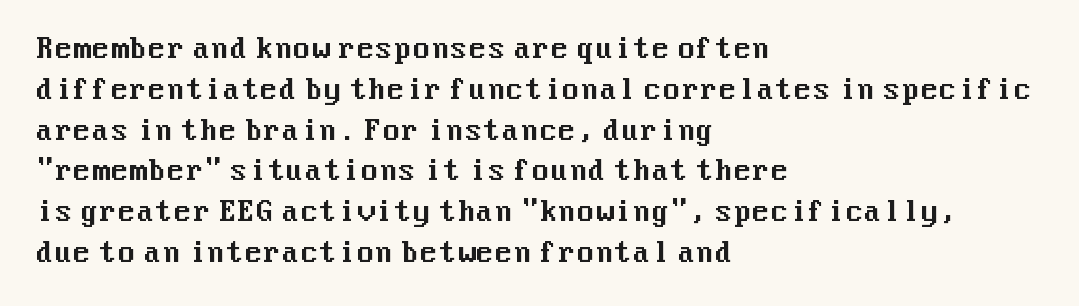
Q: Is the text italic (slanted)? A: No, it is upright.
Q: Is the text underlined? A: No.
Q: How is the paragraph aligned? A: Left-aligned.
Q: Is the spacing between letters normal or unusually wide? A: Normal.
Q: Is the spacing between lines tight, normal or loose? A: Normal.
